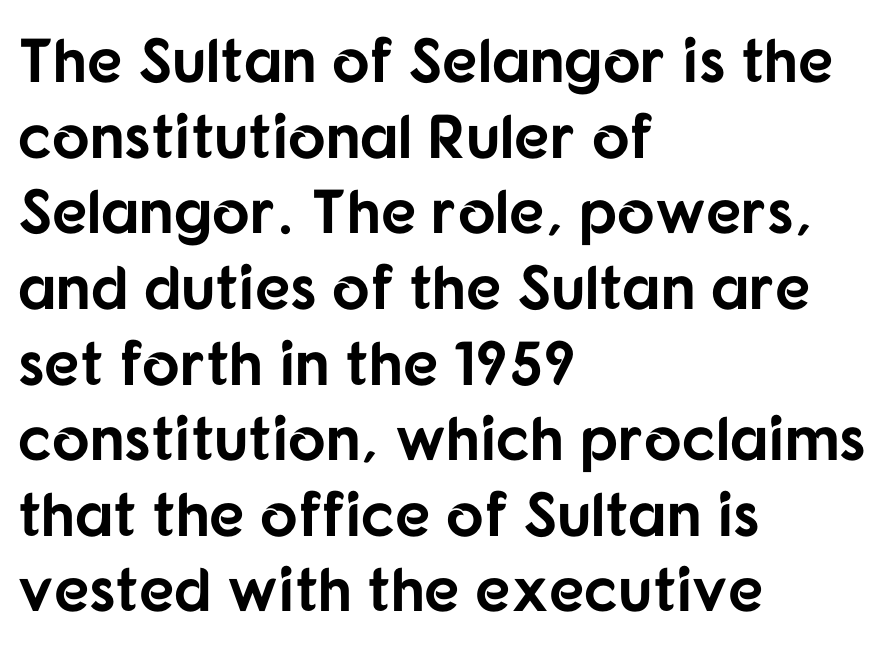
Q: Is the text bold? A: Yes.
Q: Is the text italic (slanted)? A: No, it is upright.
Q: Is the typeface a serif or a sans-serif typeface? A: Sans-serif.
Q: Is the text underlined? A: No.
Q: How is the paragraph aligned? A: Left-aligned.
Q: Is the spacing between letters normal or unusually wide? A: Normal.
Q: Width (condensed, normal, or wide)? A: Normal.
Q: Stroke contrast? A: Low.
Q: x-height? A: Medium.
Q: Monospaced? A: No.
